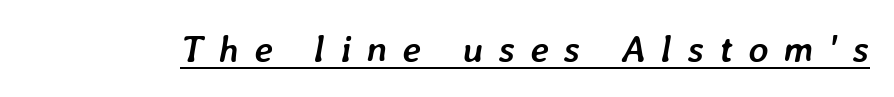
{"italic": "yes", "lean": "right", "slant_degrees": 7, "bold": "yes", "weight": "semibold", "width": "normal", "stroke_contrast": "low", "x_height": "medium", "monospaced": "no", "underline": "yes", "letter_spacing": "wide", "letter_spacing_em": 0.4, "glyph_px": 38}
